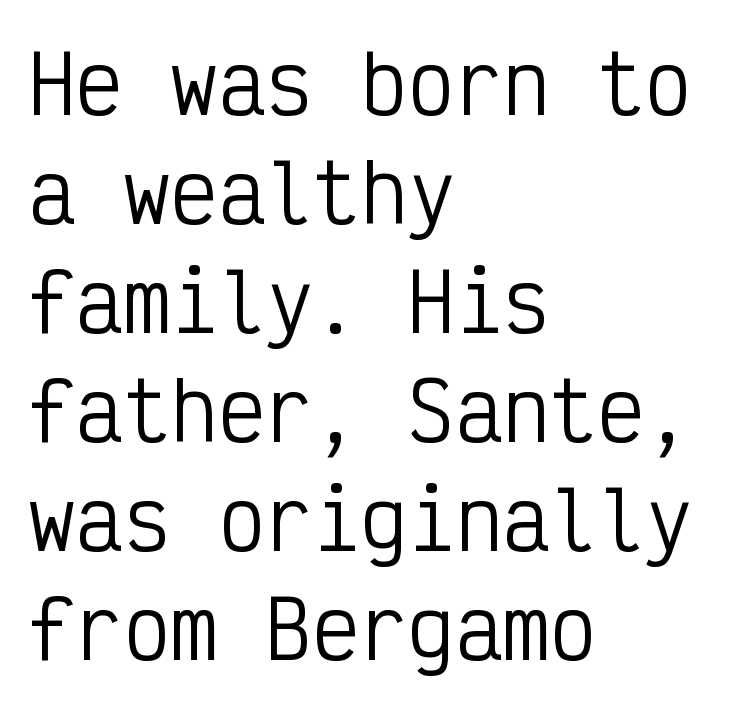
The image shows 79 px regular-weight, condensed sans-serif type, upright, monospaced; set left-aligned, normal line spacing (1.38x), normal letter spacing, not underlined; low stroke contrast and a medium x-height.
